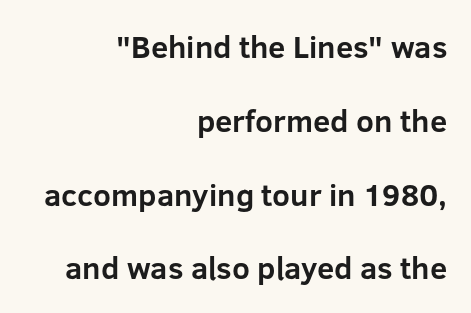
Q: Is the text bold? A: Yes.
Q: Is the text italic (slanted)? A: No, it is upright.
Q: Is the typeface a serif or a sans-serif typeface? A: Sans-serif.
Q: Is the text underlined? A: No.
Q: How is the paragraph aligned? A: Right-aligned.
Q: Is the spacing between letters normal or unusually wide? A: Normal.
Q: Is the spacing between lines tight, normal or loose? A: Loose.
Q: Width (condensed, normal, or wide)? A: Normal.
Q: Stroke contrast? A: Low.
Q: x-height? A: Medium.
Q: Monospaced? A: No.
